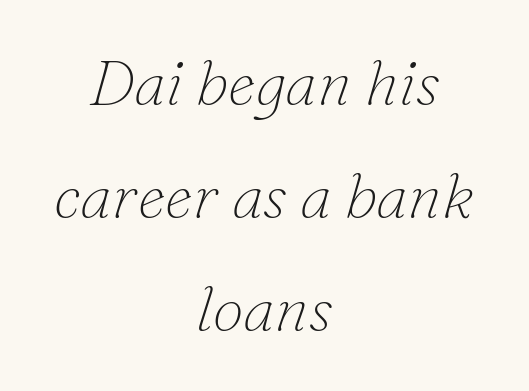
The image shows 63 px thin serif type, italic (leaning right); set centered, line spacing 1.79x, normal letter spacing, not underlined; low stroke contrast and a small x-height.
